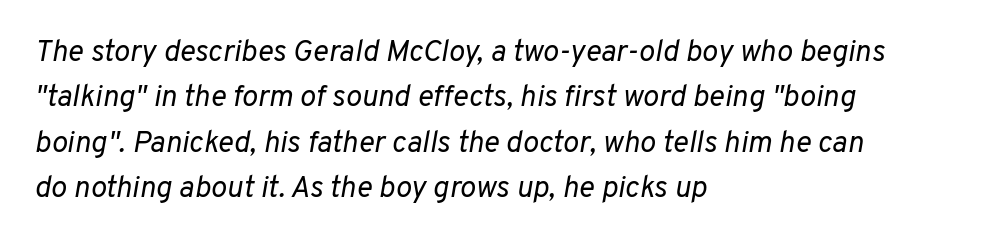
Emphasis-style slanted type is in use. Horizontal bands of white between lines are of average thickness. Observe the ordinary spacing: letters are neighbours, not strangers. The passage shown is not bold in any degree. Compared with a centered layout, this one pins lines to the left instead. Underlining? Definitely not there.
